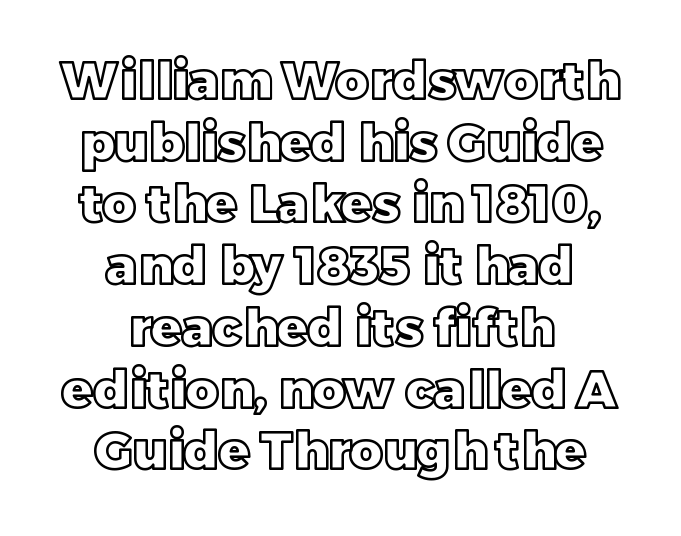
The image shows 51 px text type, upright; set centered, line spacing 1.21x, normal letter spacing, not underlined; a large x-height.
